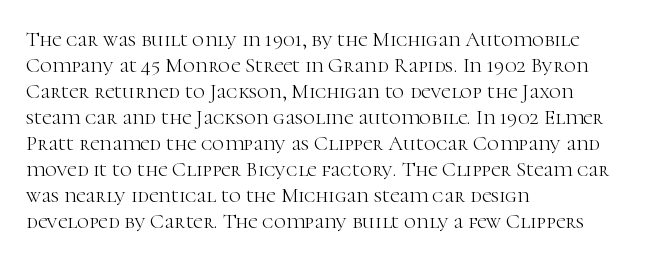
{"italic": "no", "bold": "no", "underline": "no", "align": "left", "line_spacing_ratio": 1.24, "letter_spacing": "normal", "letter_spacing_em": 0.0, "glyph_px": 21}
